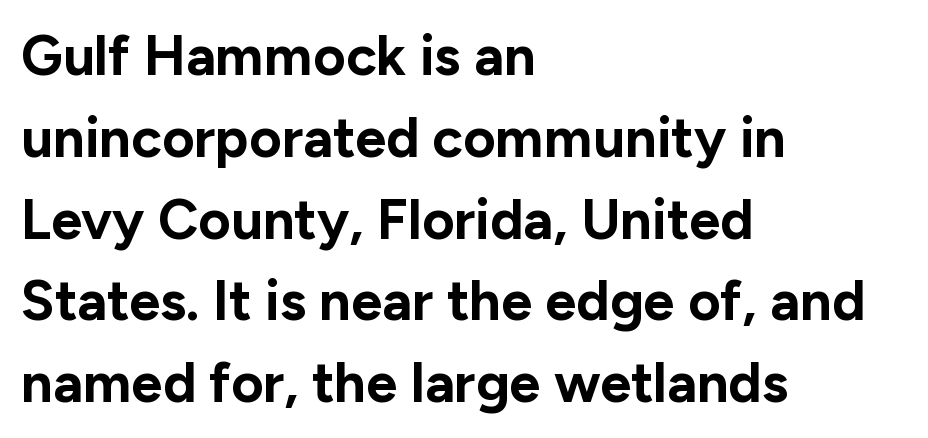
Descender tails drop into unmarked territory. Notice how descenders clear the ascenders below comfortably — that's standard leading. Strokes here are thick enough to call this a true bold. The rag falls on the right side of this text block. Examine the stroke ends and you'll find no serifs. Standard letterfit; no display-style spreading of the glyphs.
